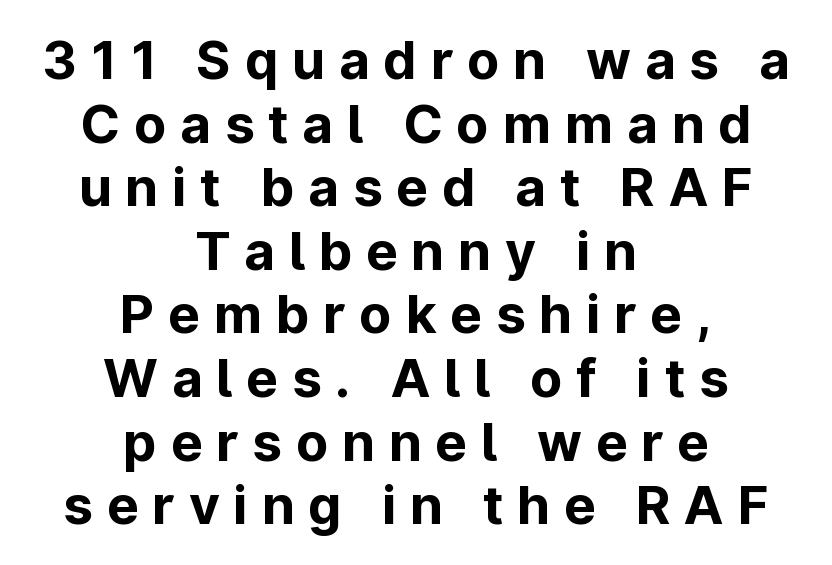
Q: Is the text bold? A: Yes.
Q: Is the text italic (slanted)? A: No, it is upright.
Q: Is the typeface a serif or a sans-serif typeface? A: Sans-serif.
Q: Is the text underlined? A: No.
Q: How is the paragraph aligned? A: Centered.
Q: Is the spacing between letters normal or unusually wide? A: Unusually wide.
Q: Width (condensed, normal, or wide)? A: Normal.
Q: Stroke contrast? A: Low.
Q: x-height? A: Medium.
Q: Monospaced? A: No.
